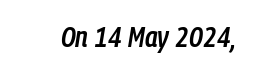
Q: Is the text bold? A: Semi-bold.
Q: Is the text italic (slanted)? A: Yes, it leans right by about 9 degrees.
Q: Is the text underlined? A: No.
Q: Is the spacing between letters normal or unusually wide? A: Normal.
Q: Width (condensed, normal, or wide)? A: Condensed.
Q: Stroke contrast? A: Low.
Q: x-height? A: Medium.
Q: Monospaced? A: No.
